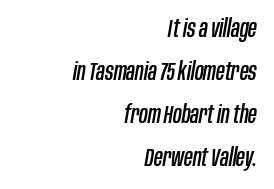
A bare baseline throughout the passage. The specimen reads as italic at a glance. The typesetter chose a ragged-left arrangement here. The passage shown has conventional tracking throughout.
